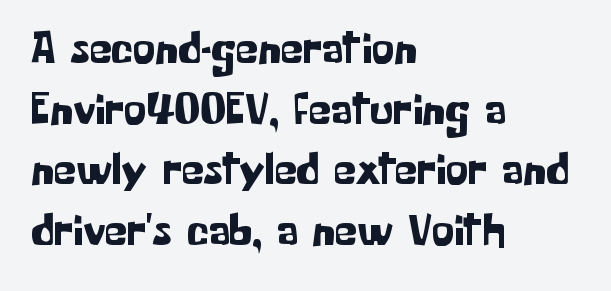
{"serif": "no", "italic": "no", "width": "normal", "stroke_contrast": "low", "x_height": "medium", "monospaced": "no", "underline": "no", "align": "left", "line_spacing": "normal", "line_spacing_ratio": 1.35, "letter_spacing": "normal", "letter_spacing_em": 0.0, "glyph_px": 45}
